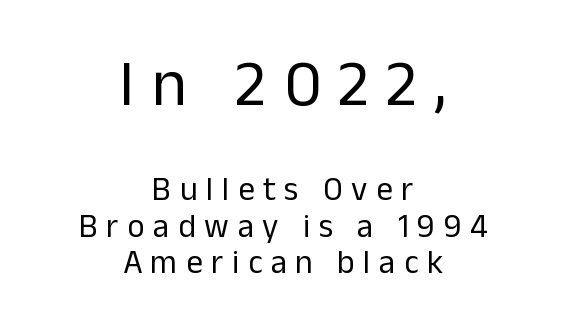
The composition opens big and finishes small. These lines are rendered in a variable-pitch font. This is roman type, the default non-slanted kind. To sum up the face: it is a sans, with no serifs.
